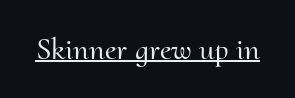
{"serif": "yes", "italic": "no", "width": "normal", "stroke_contrast": "medium", "x_height": "small", "monospaced": "no", "underline": "yes", "letter_spacing": "normal", "letter_spacing_em": 0.0, "glyph_px": 31}
